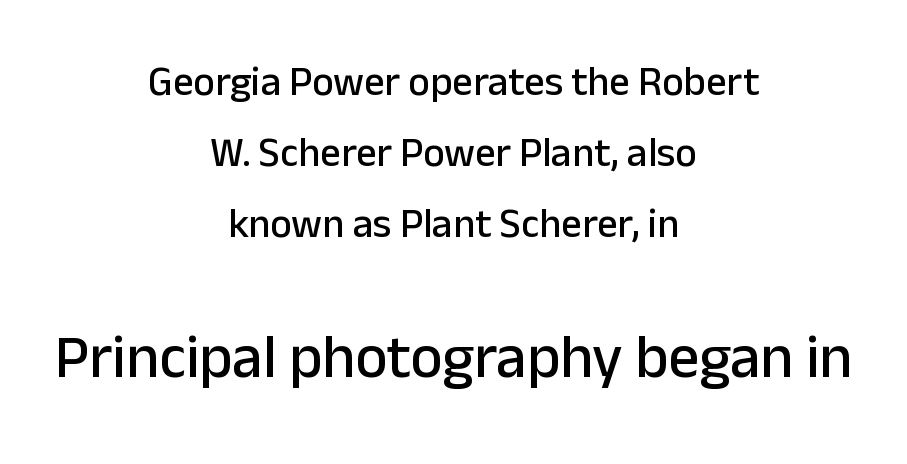
The image shows 61 px sans-serif type, upright; set centered, line spacing 1.73x, normal letter spacing, not underlined; the second (bottom) block is 1.49x larger; low stroke contrast and a medium x-height.
